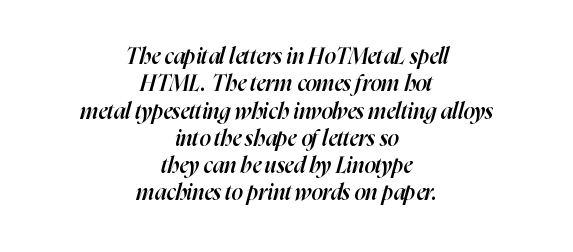
{"italic": "yes", "lean": "right", "slant_degrees": 16, "bold": "semi", "underline": "no", "align": "center", "line_spacing_ratio": 1.24, "letter_spacing": "normal", "letter_spacing_em": 0.0, "glyph_px": 22}
